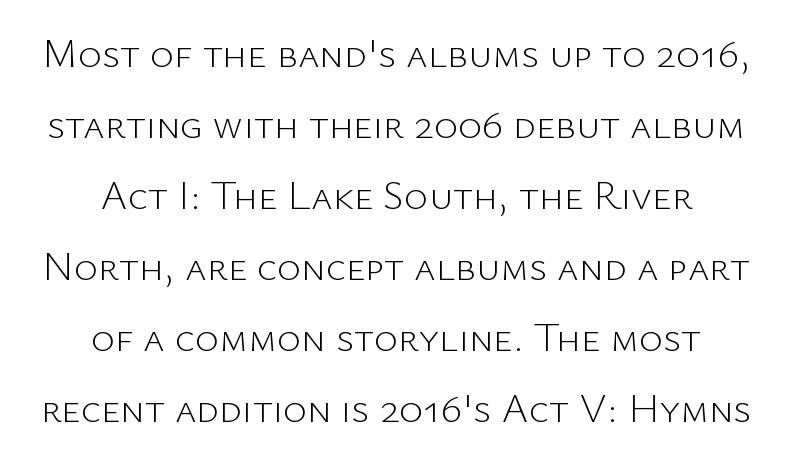
The image shows 41 px light sans-serif type, upright; set centered, line spacing 1.73x, normal letter spacing, not underlined; low stroke contrast and a medium x-height.
